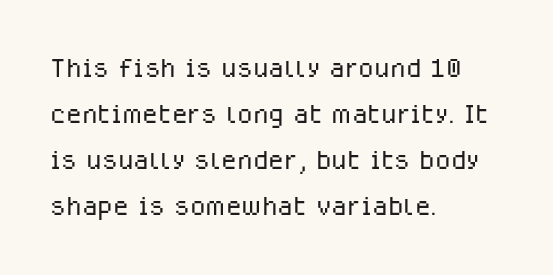
The image shows 36 px light sans-serif type, upright; set left-aligned, normal line spacing (1.28x), normal letter spacing, not underlined; low stroke contrast and a medium x-height.
